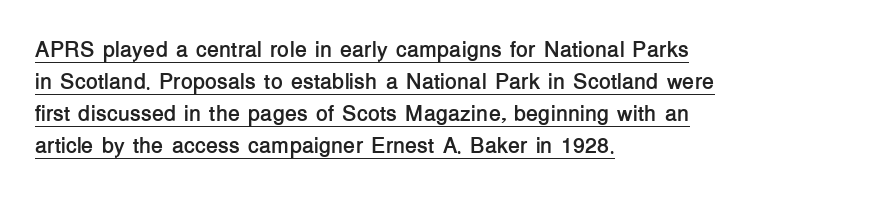
{"italic": "no", "bold": "yes", "underline": "yes", "align": "left", "line_spacing": "normal", "line_spacing_ratio": 1.45, "letter_spacing": "normal", "letter_spacing_em": 0.0, "glyph_px": 22}
